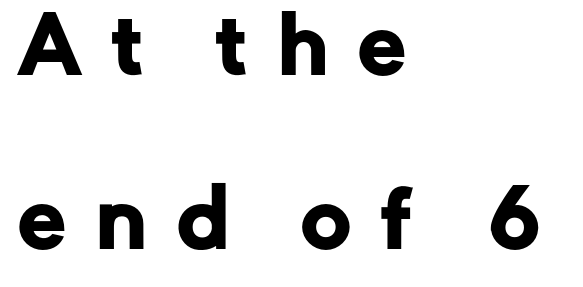
Q: Is the text italic (slanted)? A: No, it is upright.
Q: Is the typeface a serif or a sans-serif typeface? A: Sans-serif.
Q: Is the text underlined? A: No.
Q: How is the paragraph aligned? A: Left-aligned.
Q: Is the spacing between letters normal or unusually wide? A: Unusually wide.
Q: Is the spacing between lines tight, normal or loose? A: Loose.
Q: Width (condensed, normal, or wide)? A: Normal.
Q: Stroke contrast? A: Low.
Q: x-height? A: Medium.
Q: Monospaced? A: No.
